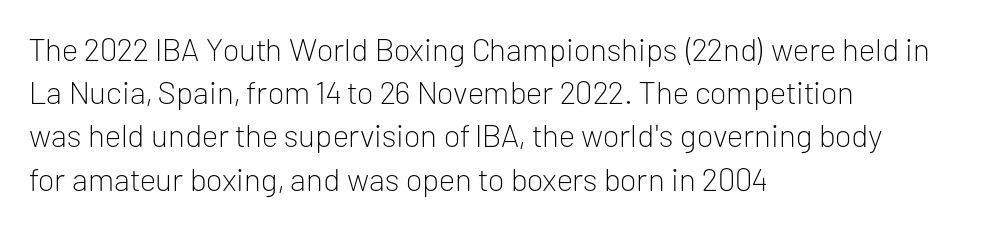
Q: Is the text bold? A: No.
Q: Is the text italic (slanted)? A: No, it is upright.
Q: Is the typeface a serif or a sans-serif typeface? A: Sans-serif.
Q: Is the text underlined? A: No.
Q: How is the paragraph aligned? A: Left-aligned.
Q: Is the spacing between letters normal or unusually wide? A: Normal.
Q: Is the spacing between lines tight, normal or loose? A: Normal.
Q: Width (condensed, normal, or wide)? A: Normal.
Q: Stroke contrast? A: Low.
Q: x-height? A: Medium.
Q: Monospaced? A: No.
